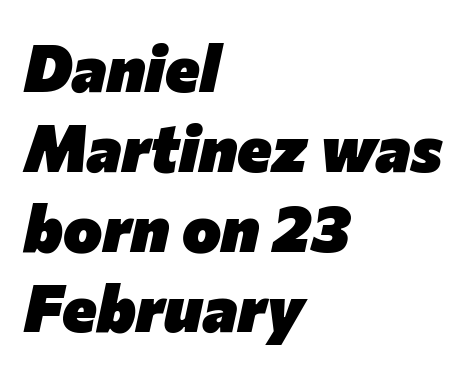
{"italic": "yes", "lean": "right", "slant_degrees": 12, "bold": "yes", "weight": "heavy", "width": "normal", "stroke_contrast": "low", "x_height": "medium", "monospaced": "no", "underline": "no", "align": "left", "line_spacing_ratio": 1.21, "letter_spacing": "normal", "letter_spacing_em": 0.0, "glyph_px": 66}
